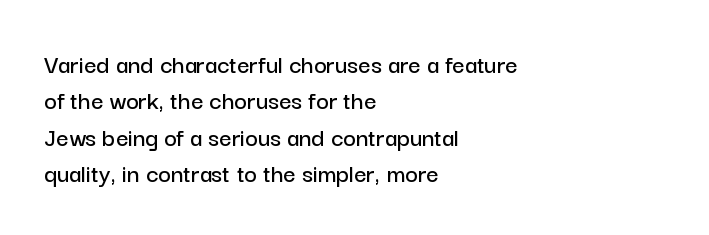
Tracking value appears to be zero — textbook default spacing. The type sits square on the baseline with zero lean. A clean baseline with only descenders dipping below it. Is the block centered? No — it sits flush against the left margin. Notice how descenders clear the ascenders below comfortably — that's standard leading.
